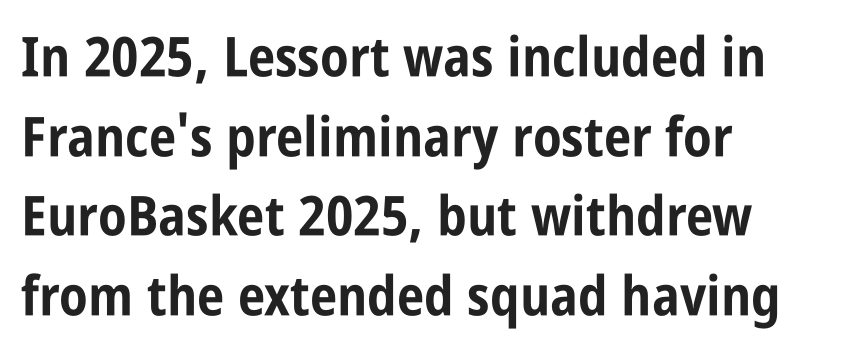
Words float on clear page, feet unadorned. Quick note: interline space is typical. What kind of face is this? One without serifs — a sans. What weight is shown? A full bold with thick strokes. The face used here is rendered with its standard letterfit.
